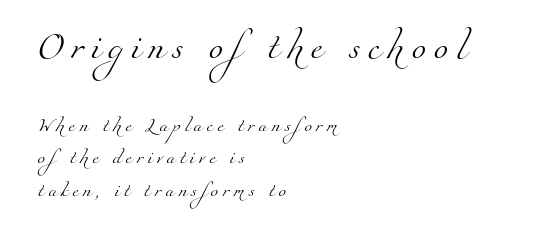
The image shows 26 px text type; set left-aligned, loose line spacing (2.34x), unusually wide letter spacing (+0.29 em), not underlined; the first (top) block is 1.86x larger.
